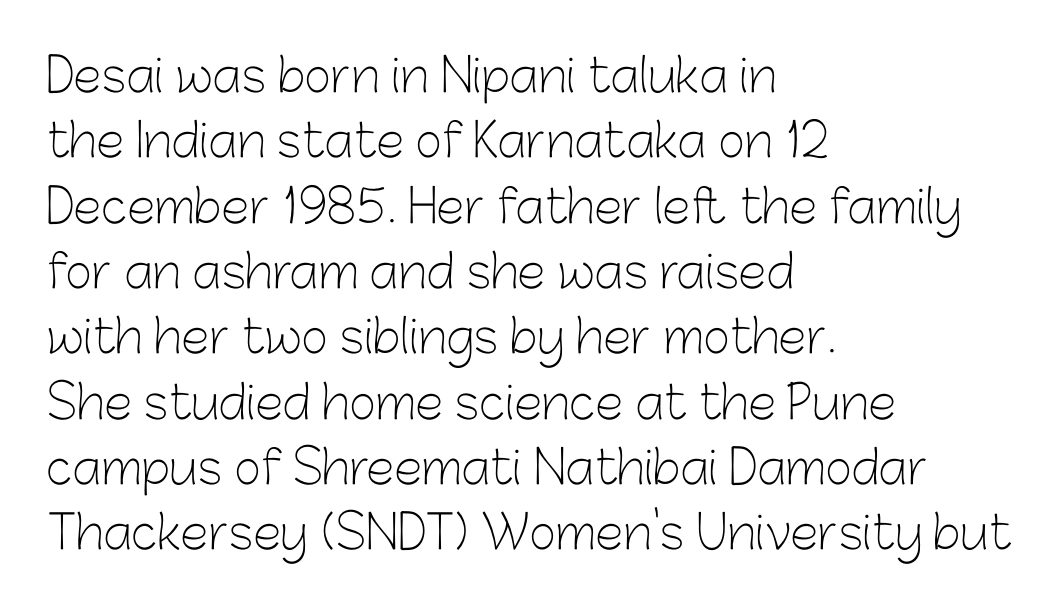
No word sits above an underline. One glance says typical: line gaps are just what's usual. Short and long lines alike share a common starting point at left. Ascenders rise straight up at ninety degrees.
